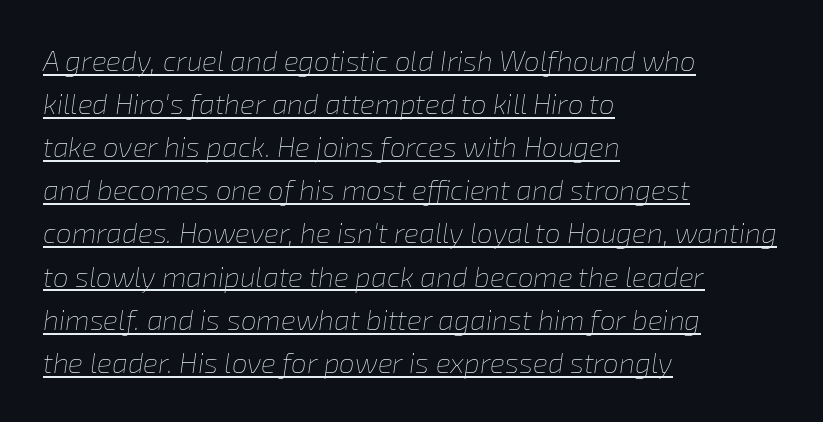
Q: Is the text bold? A: No.
Q: Is the text italic (slanted)? A: Yes, it leans right by about 8 degrees.
Q: Is the text underlined? A: Yes.
Q: How is the paragraph aligned? A: Left-aligned.
Q: Is the spacing between letters normal or unusually wide? A: Normal.
Q: Is the spacing between lines tight, normal or loose? A: Normal.
Q: Width (condensed, normal, or wide)? A: Normal.
Q: Stroke contrast? A: Low.
Q: x-height? A: Medium.
Q: Monospaced? A: No.
